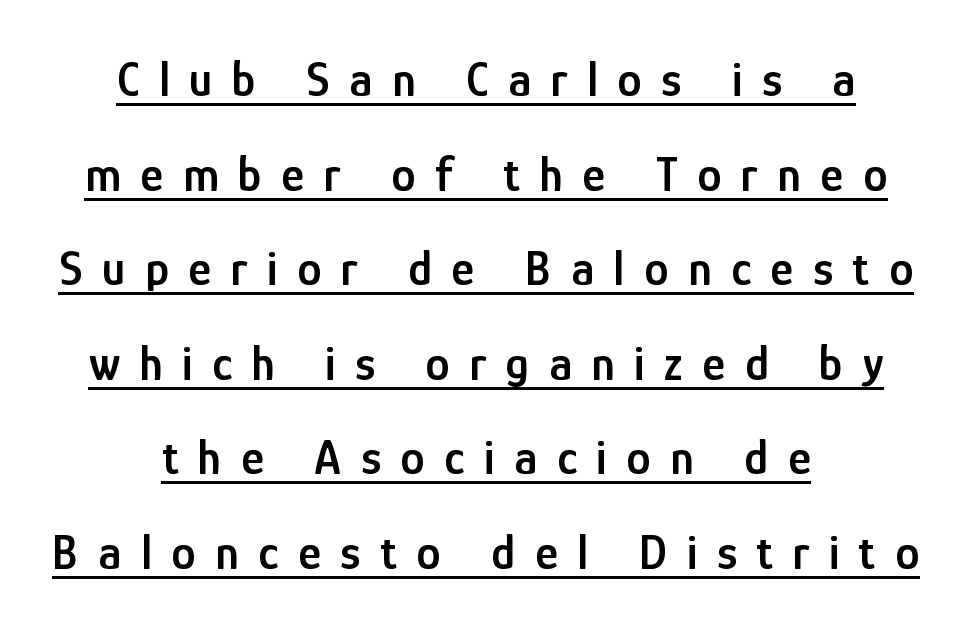
The image shows 49 px semibold, condensed sans-serif type, upright; set centered, loose line spacing (1.93x), unusually wide letter spacing (+0.4 em), underlined; low stroke contrast and a medium x-height.
